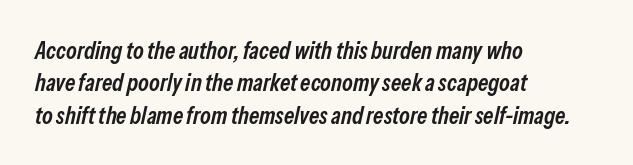
Notice how the passage keeps a crisp vertical edge on the left only. This is the in-between weight designers call semibold or demi. What's the leading like? Ordinary, nothing unusual. The passage shown has conventional tracking throughout. Letters rest on an invisible, unmarked baseline. The font's italic variant was chosen for this text.
